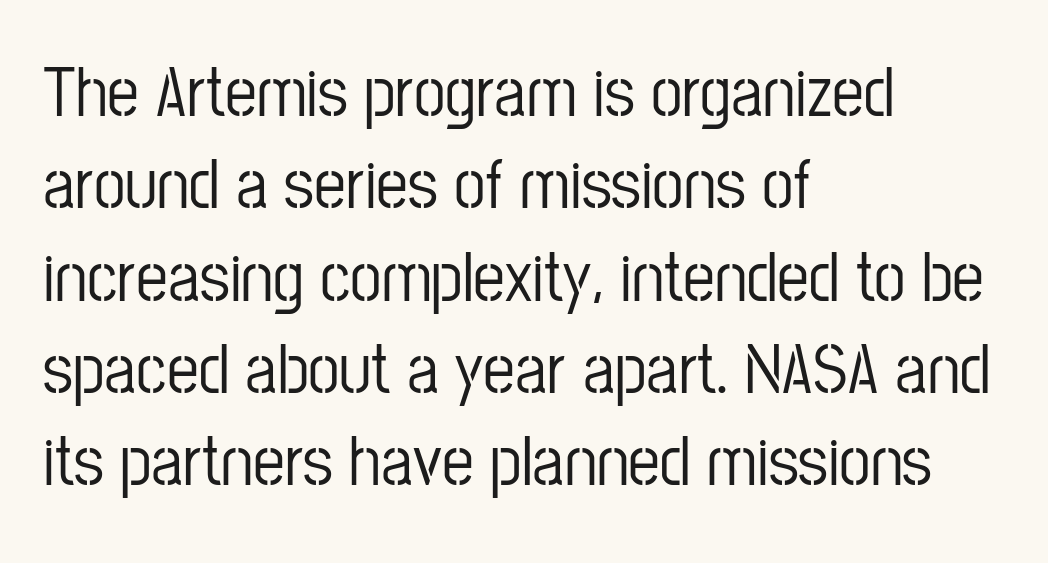
The image shows 71 px condensed sans-serif type, upright; set left-aligned, normal line spacing (1.3x), normal letter spacing, not underlined; low stroke contrast and a medium x-height.
